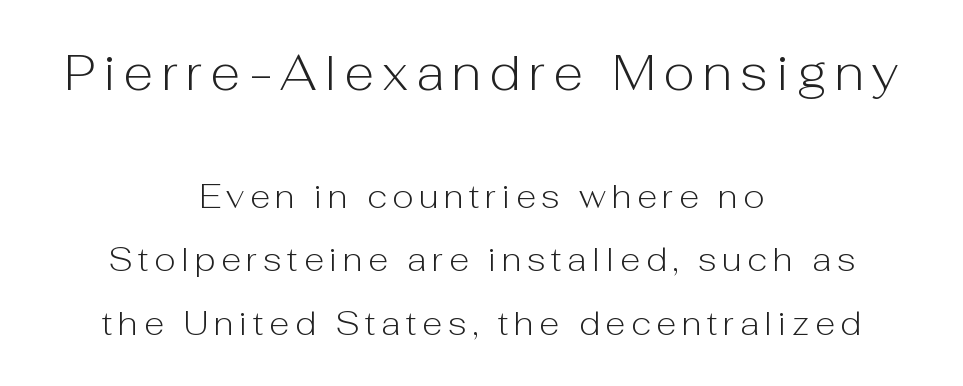
Q: Is the text bold? A: No.
Q: Is the text italic (slanted)? A: No, it is upright.
Q: Is the typeface a serif or a sans-serif typeface? A: Sans-serif.
Q: Is the text underlined? A: No.
Q: How is the paragraph aligned? A: Centered.
Q: Is the spacing between lines tight, normal or loose? A: Loose.
Q: Which block of text is set in a larger size, the first (top) or the second (bottom)? A: The first (top) one.
Q: Width (condensed, normal, or wide)? A: Normal.
Q: Stroke contrast? A: Low.
Q: x-height? A: Medium.
Q: Monospaced? A: No.
